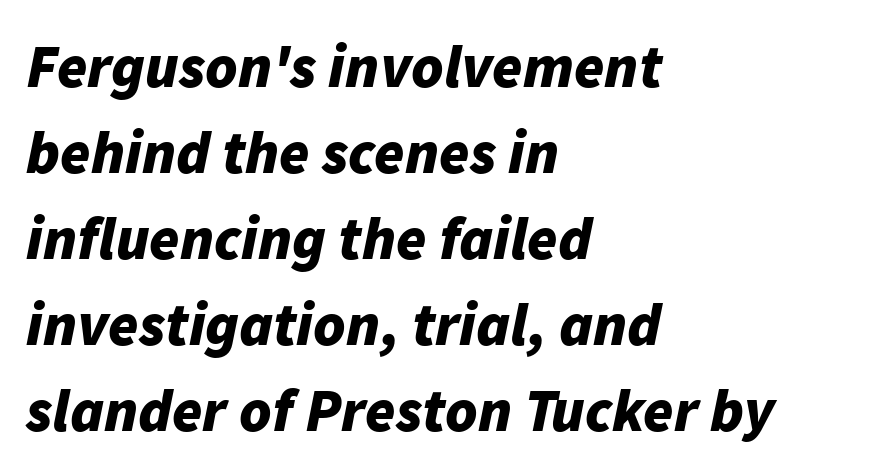
{"italic": "yes", "lean": "right", "slant_degrees": 11, "bold": "yes", "weight": "bold", "width": "normal", "stroke_contrast": "low", "x_height": "medium", "monospaced": "no", "underline": "no", "align": "left", "line_spacing": "normal", "line_spacing_ratio": 1.41, "letter_spacing": "normal", "letter_spacing_em": 0.0, "glyph_px": 61}
